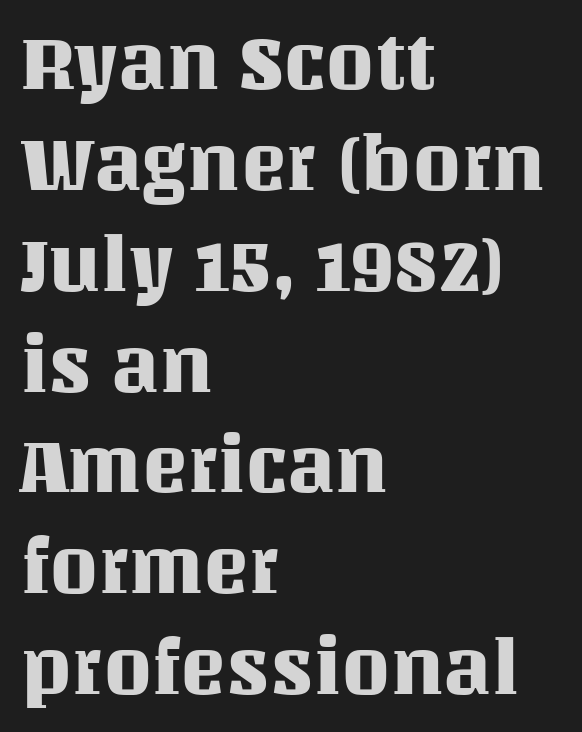
The image shows 77 px text type, upright; set left-aligned, normal line spacing (1.31x), normal letter spacing, not underlined; medium stroke contrast and a large x-height.
